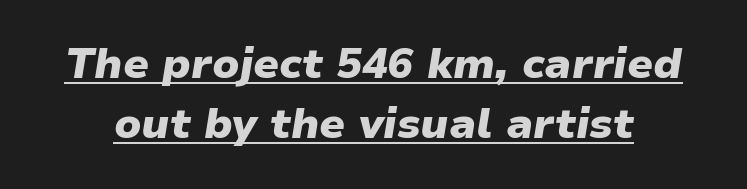
Q: Is the text bold? A: Yes.
Q: Is the text italic (slanted)? A: Yes, it leans right by about 9 degrees.
Q: Is the text underlined? A: Yes.
Q: Is the spacing between letters normal or unusually wide? A: Normal.
Q: Is the spacing between lines tight, normal or loose? A: Normal.
Q: Width (condensed, normal, or wide)? A: Normal.
Q: Stroke contrast? A: Low.
Q: x-height? A: Medium.
Q: Monospaced? A: No.
